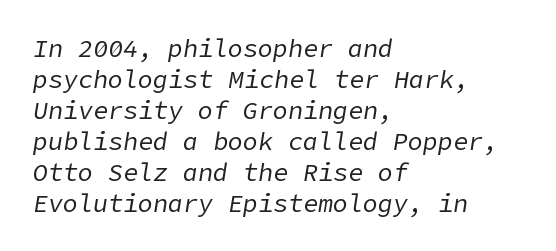
Q: Is the text bold? A: No.
Q: Is the text italic (slanted)? A: Yes, it leans right by about 9 degrees.
Q: Is the text underlined? A: No.
Q: How is the paragraph aligned? A: Left-aligned.
Q: Is the spacing between letters normal or unusually wide? A: Normal.
